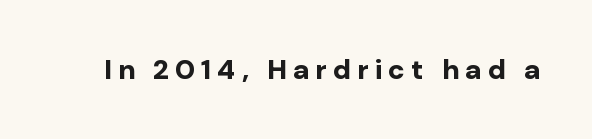
{"serif": "no", "italic": "no", "bold": "yes", "weight": "bold", "width": "normal", "stroke_contrast": "low", "x_height": "medium", "monospaced": "no", "underline": "no", "letter_spacing": "wide", "letter_spacing_em": 0.21, "glyph_px": 28}
